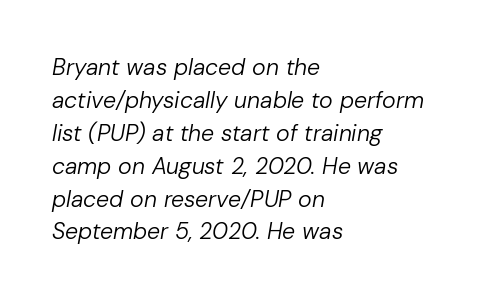
Plain, unruled lines of type. Vertically, the passage feels balanced, rows spaced as you'd expect. Nobody touched the tracking dial on this one. The paragraph has a hard left edge and a soft right edge. The cut favours lightness, reaching ordinary text weight at its darkest. The letters are slanted; this is an italic face.
